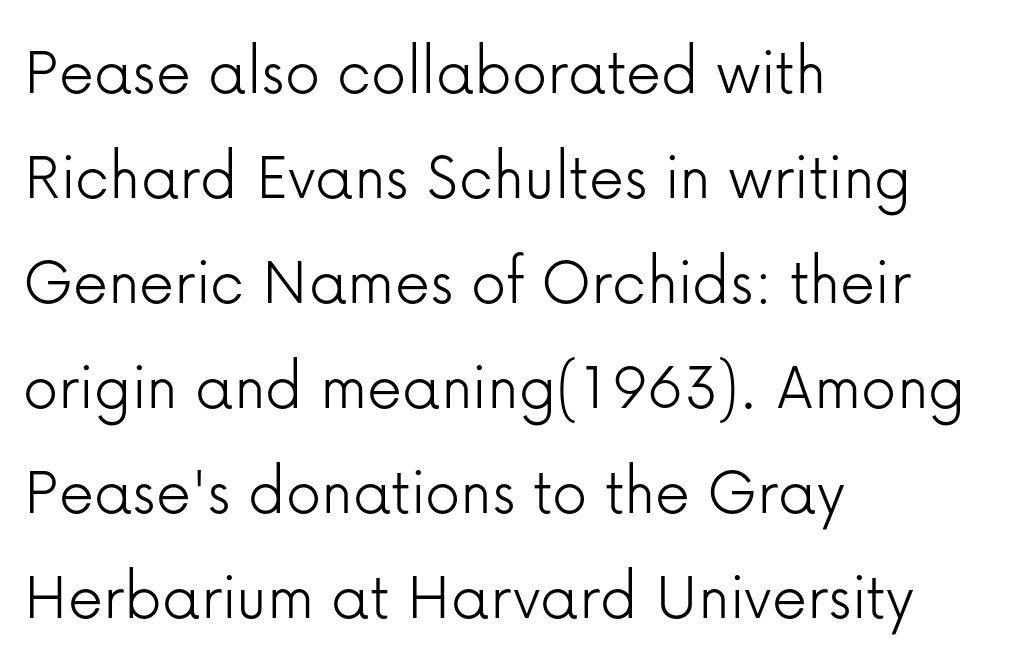
Inter-character spacing is left at the font's built-in metrics. Leftover space on each line is placed entirely after the last word. Quick note: not italic, upright. Evenly set lines give the paragraph a standard silhouette. The letters advance in unequal steps, a hallmark of proportional type.
